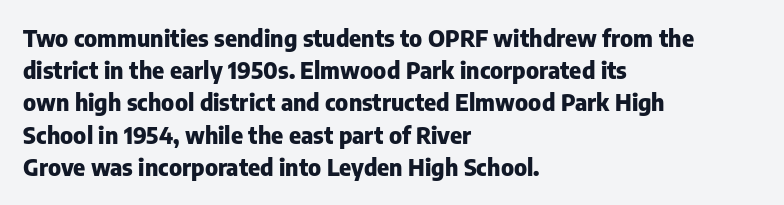
The image shows 23 px bold type, upright; set left-aligned, normal line spacing (1.4x), normal letter spacing, not underlined.
